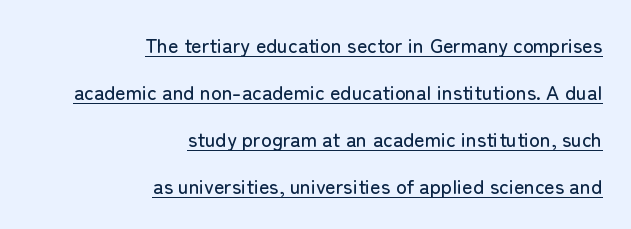
The image shows 20 px text type, upright; set right-aligned, loose line spacing (2.35x), normal letter spacing, underlined.
